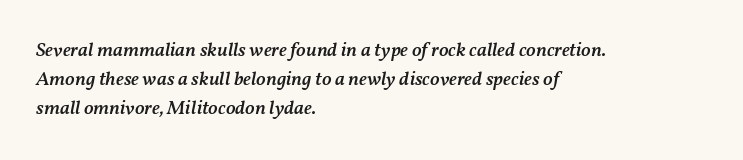
{"italic": "yes", "lean": "right", "slant_degrees": 11, "bold": "semi", "underline": "no", "align": "left", "line_spacing": "normal", "line_spacing_ratio": 1.46, "letter_spacing": "normal", "letter_spacing_em": 0.0, "glyph_px": 20}
